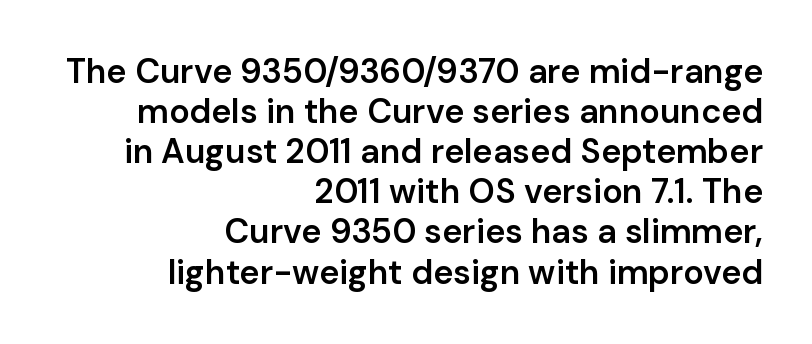
Which margin do the lines hug? The right one — the left edge is uneven. Upright lettering throughout. Caption: standard tracking, unaltered. You can tell from the bare stems that sans-serif type was used.
